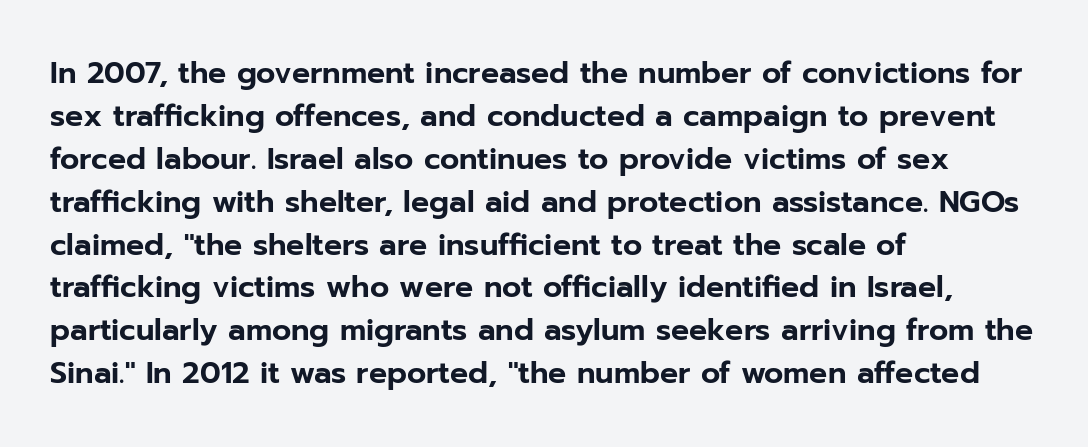
Look at the bottom of the vertical strokes: they stop flat, with no serifs. The leading is moderate, giving the passage an even texture. The baseline area is clear. The rendering uses natural spacing where letterforms have individual widths.
